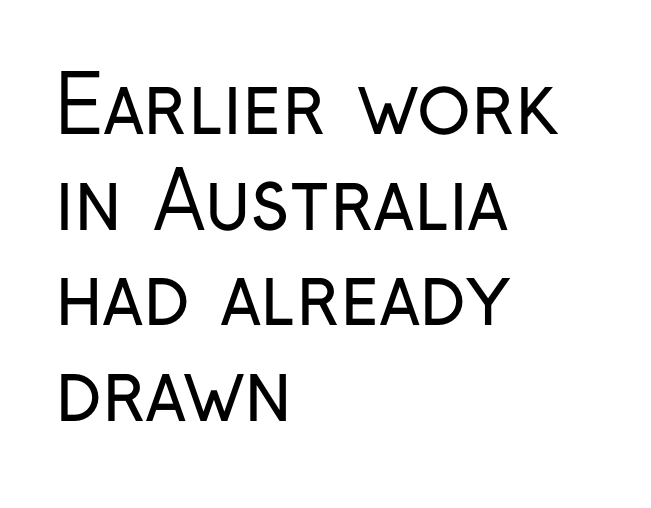
{"serif": "no", "italic": "no", "bold": "no", "weight": "regular", "width": "condensed", "stroke_contrast": "low", "x_height": "medium", "monospaced": "no", "underline": "no", "align": "left", "line_spacing_ratio": 1.21, "letter_spacing": "normal", "letter_spacing_em": 0.0, "glyph_px": 79}
